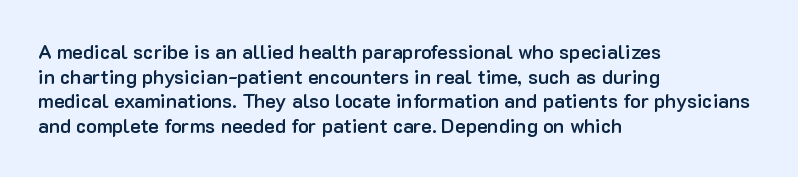
{"italic": "no", "bold": "semi", "underline": "no", "align": "left", "line_spacing_ratio": 1.23, "letter_spacing": "normal", "letter_spacing_em": 0.0, "glyph_px": 20}
